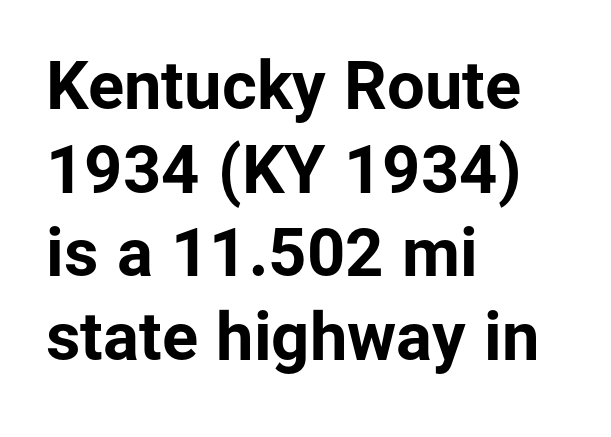
Q: Is the text bold? A: Yes.
Q: Is the text italic (slanted)? A: No, it is upright.
Q: Is the typeface a serif or a sans-serif typeface? A: Sans-serif.
Q: Is the text underlined? A: No.
Q: How is the paragraph aligned? A: Left-aligned.
Q: Is the spacing between letters normal or unusually wide? A: Normal.
Q: Is the spacing between lines tight, normal or loose? A: Normal.
Q: Width (condensed, normal, or wide)? A: Normal.
Q: Stroke contrast? A: Low.
Q: x-height? A: Medium.
Q: Monospaced? A: No.
